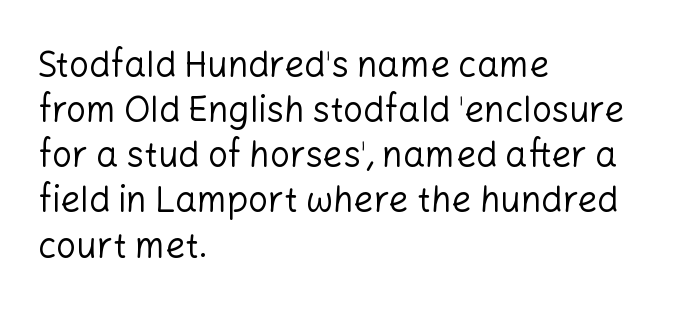
Q: Is the text bold? A: No.
Q: Is the text italic (slanted)? A: No, it is upright.
Q: Is the typeface a serif or a sans-serif typeface? A: Sans-serif.
Q: Is the text underlined? A: No.
Q: How is the paragraph aligned? A: Left-aligned.
Q: Is the spacing between letters normal or unusually wide? A: Normal.
Q: Is the spacing between lines tight, normal or loose? A: Normal.
Q: Width (condensed, normal, or wide)? A: Normal.
Q: Stroke contrast? A: Low.
Q: x-height? A: Medium.
Q: Monospaced? A: No.
